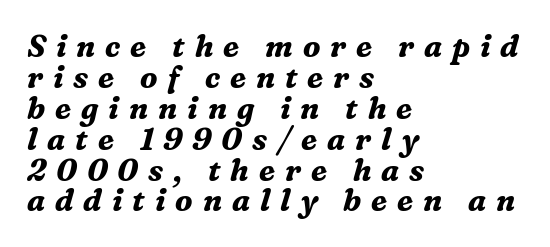
{"serif": "yes", "italic": "yes", "lean": "right", "slant_degrees": 16, "bold": "yes", "weight": "bold", "width": "normal", "stroke_contrast": "medium", "x_height": "medium", "monospaced": "no", "underline": "no", "align": "left", "line_spacing": "tight", "line_spacing_ratio": 1.03, "letter_spacing": "wide", "letter_spacing_em": 0.33, "glyph_px": 30}
